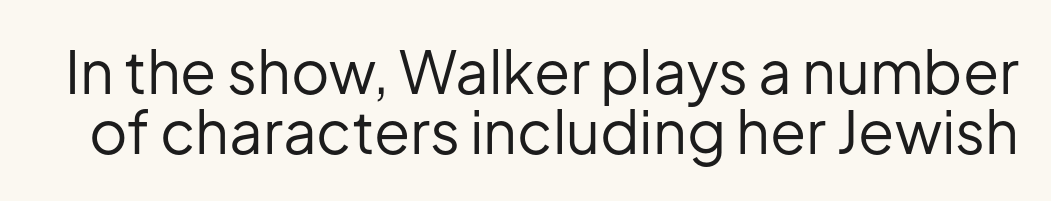
Q: Is the text bold? A: No.
Q: Is the text italic (slanted)? A: No, it is upright.
Q: Is the typeface a serif or a sans-serif typeface? A: Sans-serif.
Q: Is the text underlined? A: No.
Q: Is the spacing between letters normal or unusually wide? A: Normal.
Q: Is the spacing between lines tight, normal or loose? A: Tight.
Q: Width (condensed, normal, or wide)? A: Normal.
Q: Stroke contrast? A: Low.
Q: x-height? A: Medium.
Q: Monospaced? A: No.
